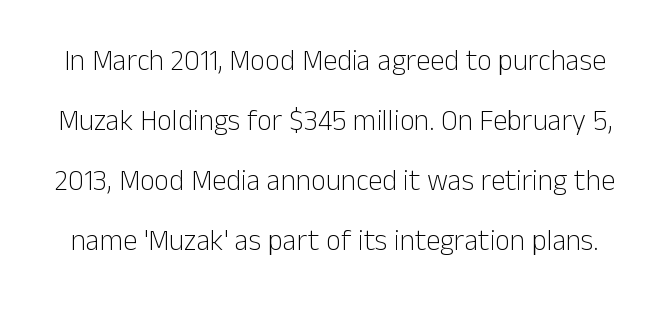
Leading is clearly above the norm, producing a sparse column. The typeface chosen for these lines omits serifs. Has an underline been added? It has not. This is not heavy type; no bold has been used. The tracking reads as untouched default to a designer's eye.
